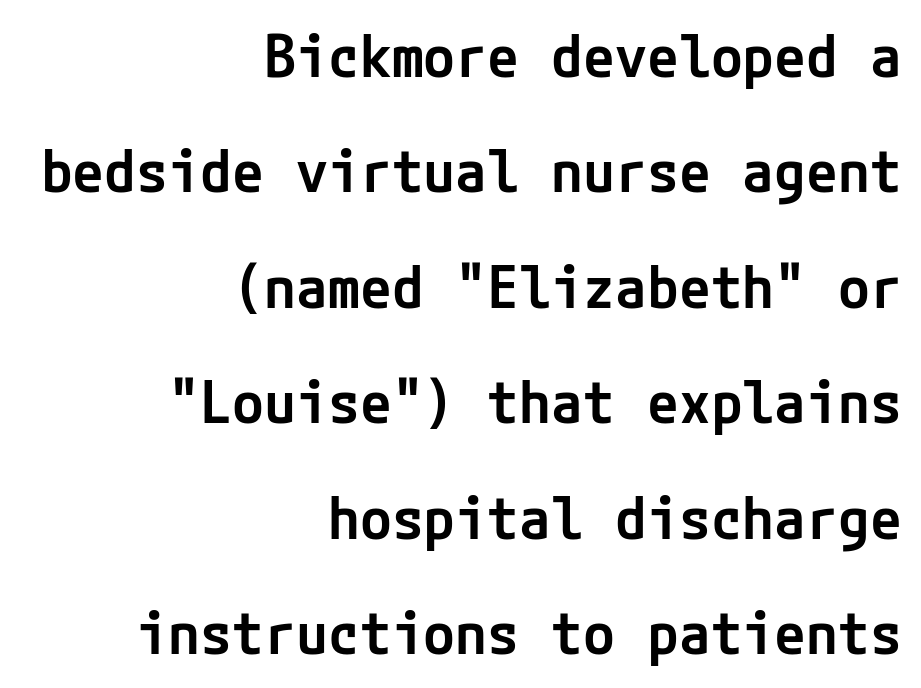
The image shows 58 px semibold sans-serif type, upright; set right-aligned, loose line spacing (1.99x), normal letter spacing, not underlined; low stroke contrast and a medium x-height.
